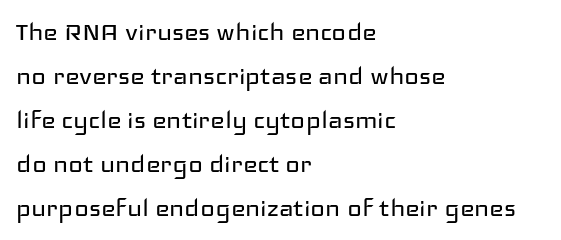
Q: Is the text bold? A: No.
Q: Is the text italic (slanted)? A: No, it is upright.
Q: Is the typeface a serif or a sans-serif typeface? A: Sans-serif.
Q: Is the text underlined? A: No.
Q: How is the paragraph aligned? A: Left-aligned.
Q: Is the spacing between letters normal or unusually wide? A: Normal.
Q: Is the spacing between lines tight, normal or loose? A: Normal.
Q: Width (condensed, normal, or wide)? A: Wide.
Q: Stroke contrast? A: Low.
Q: x-height? A: Medium.
Q: Monospaced? A: No.
